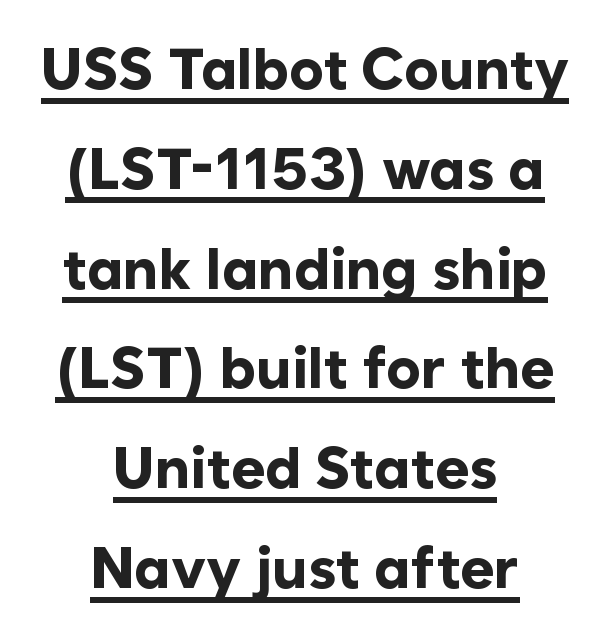
The image shows 58 px bold sans-serif type, upright; set centered, line spacing 1.72x, normal letter spacing, underlined; low stroke contrast and a medium x-height.
